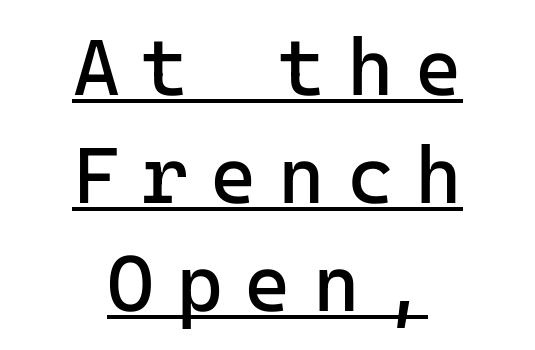
{"serif": "no", "italic": "no", "bold": "no", "weight": "regular", "width": "normal", "stroke_contrast": "low", "x_height": "medium", "underline": "yes", "align": "center", "line_spacing": "normal", "line_spacing_ratio": 1.35, "letter_spacing": "wide", "letter_spacing_em": 0.27, "glyph_px": 80}
